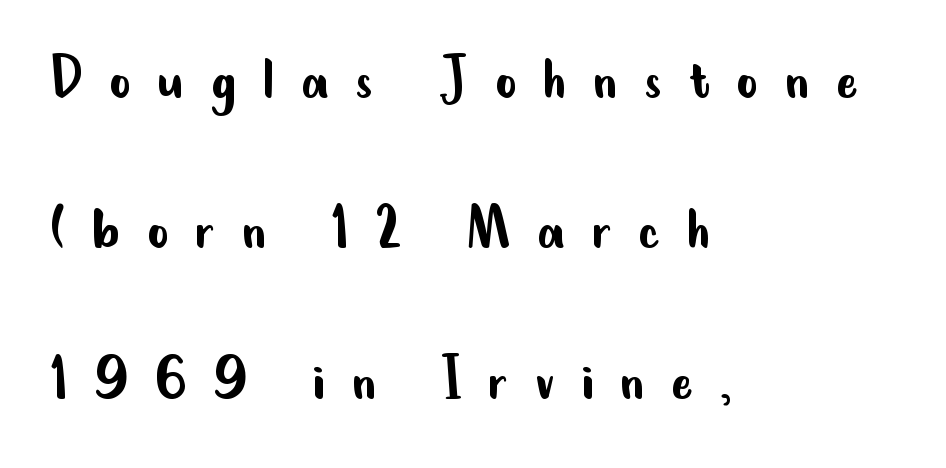
The image shows 66 px regular-weight, condensed sans-serif type, upright; set left-aligned, loose line spacing (2.28x), unusually wide letter spacing (+0.4 em), not underlined; low stroke contrast and a small x-height.
